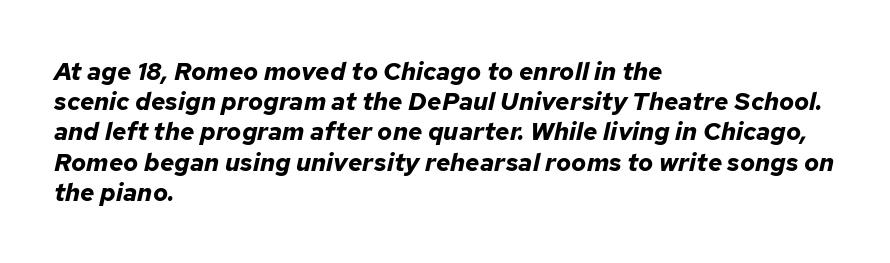
{"italic": "yes", "lean": "right", "slant_degrees": 12, "bold": "yes", "underline": "no", "align": "left", "line_spacing_ratio": 1.21, "letter_spacing": "normal", "letter_spacing_em": 0.0, "glyph_px": 25}
